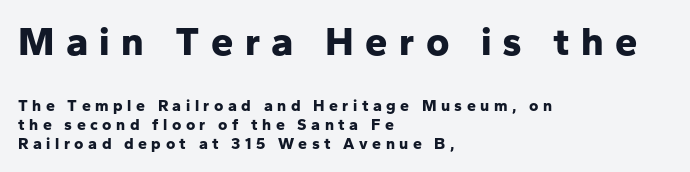
The image shows 40 px bold sans-serif type, upright; set left-aligned, line spacing 1.16x, unusually wide letter spacing (+0.28 em), not underlined; the first (top) block is 2.5x larger; low stroke contrast and a medium x-height.
